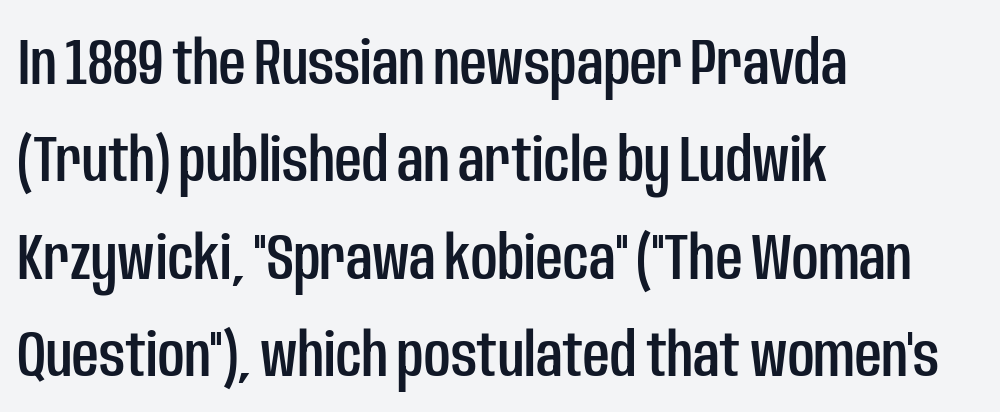
Lines of text with bare space underneath. Honestly, the row spacing looks completely unremarkable. A typesetter would label this face a sans. The line texture is even and compact thanks to regular tracking. In CSS terms this would be text-align: left. This sample uses an upright cut, with every glyph sitting square on the baseline.
